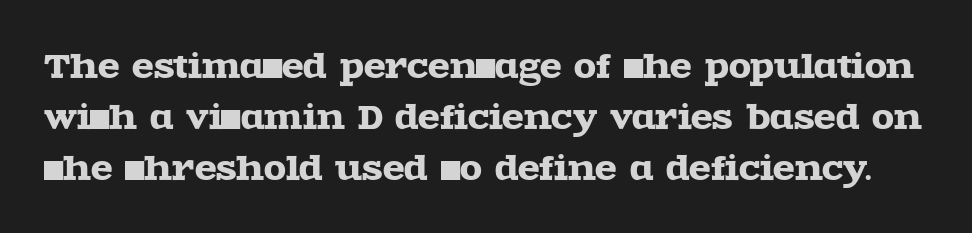
The image shows 32 px wide serif type, upright; set normal line spacing (1.59x), normal letter spacing, not underlined; a large x-height.
